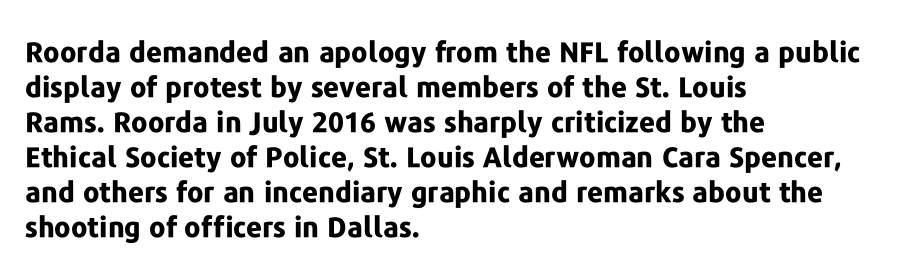
Every character sits straight up, as roman type does. Look at the stroke-to-counter ratio: heavy, a bold. Honestly, the letter spacing is just normal — you wouldn't notice it. How would I describe the line gaps? Plain and ordinary.
